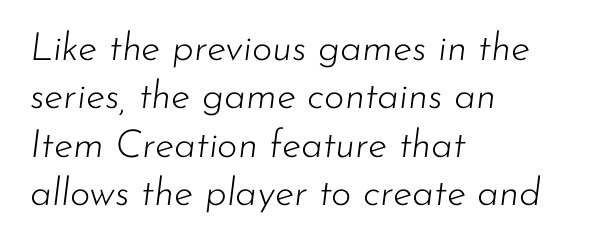
Q: Is the text bold? A: No.
Q: Is the text italic (slanted)? A: Yes, it leans right by about 7 degrees.
Q: Is the text underlined? A: No.
Q: How is the paragraph aligned? A: Left-aligned.
Q: Is the spacing between letters normal or unusually wide? A: Normal.
Q: Width (condensed, normal, or wide)? A: Normal.
Q: Stroke contrast? A: Low.
Q: x-height? A: Small.
Q: Monospaced? A: No.
